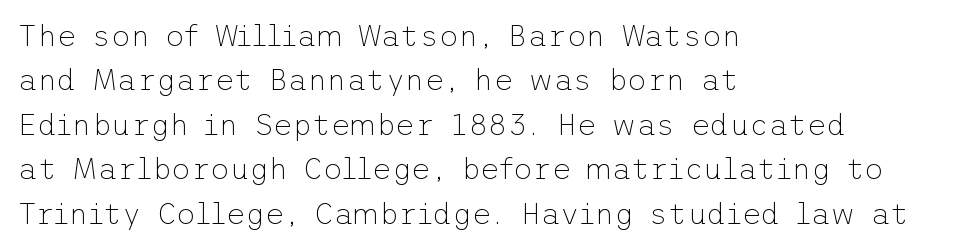
{"serif": "no", "italic": "no", "bold": "no", "weight": "thin", "width": "normal", "stroke_contrast": "low", "x_height": "medium", "underline": "no", "align": "left", "line_spacing": "normal", "line_spacing_ratio": 1.48, "letter_spacing": "normal", "letter_spacing_em": 0.0, "glyph_px": 30}
